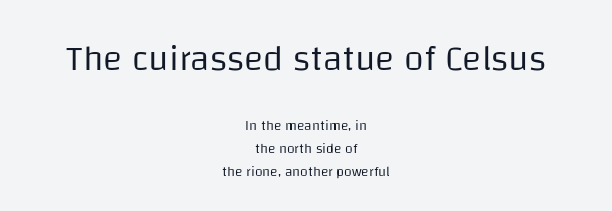
The image shows 36 px regular-weight sans-serif type, upright; set centered, normal line spacing (1.63x), normal letter spacing, not underlined; the first (top) block is 2.57x larger; low stroke contrast and a large x-height.
